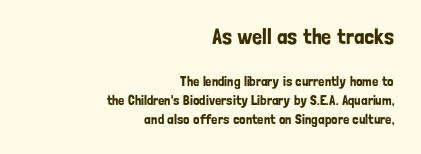
{"italic": "no", "underline": "no", "align": "right", "line_spacing": "normal", "line_spacing_ratio": 1.36, "letter_spacing": "normal", "letter_spacing_em": 0.0, "larger_block": "first", "size_ratio": 1.57, "glyph_px": 22}
